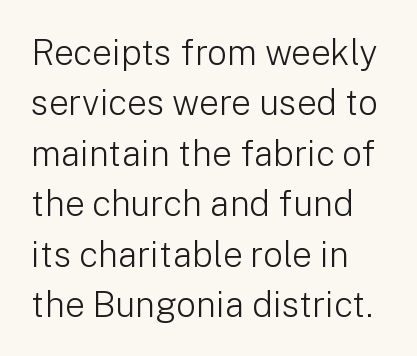
The image shows 35 px light sans-serif type, upright; set left-aligned, normal line spacing (1.44x), normal letter spacing, not underlined; low stroke contrast and a medium x-height.
